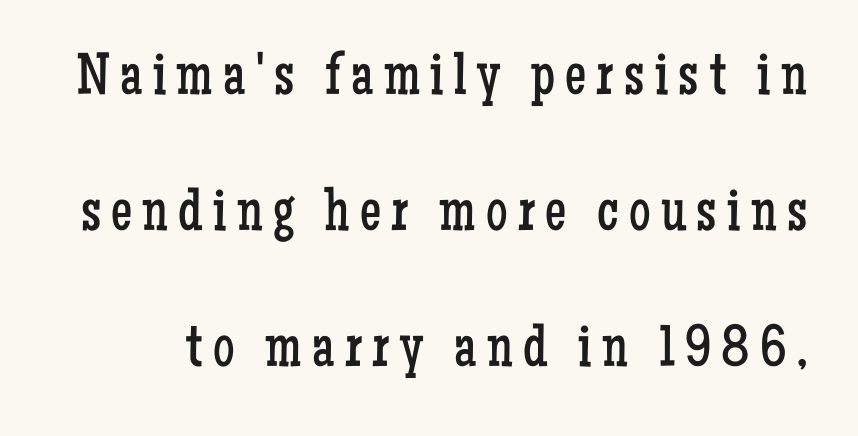
The image shows 60 px regular-weight, condensed serif type, upright; set loose line spacing (2.27x), not underlined; low stroke contrast and a medium x-height.
